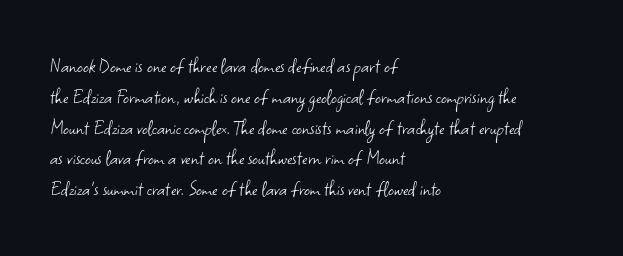
Descenders are the only things crossing below the line. The font sits on the lighter half of the weight spectrum, regular included. Does the copy run flush right? No — it runs flush left. Vertically, the passage feels balanced, rows spaced as you'd expect.
